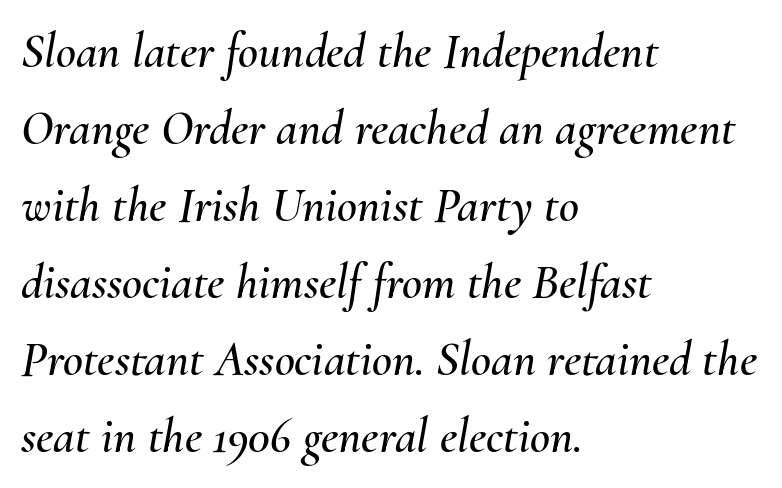
The image shows 49 px text type, italic (leaning right); set left-aligned, normal line spacing (1.57x), normal letter spacing, not underlined; medium stroke contrast and a small x-height.
